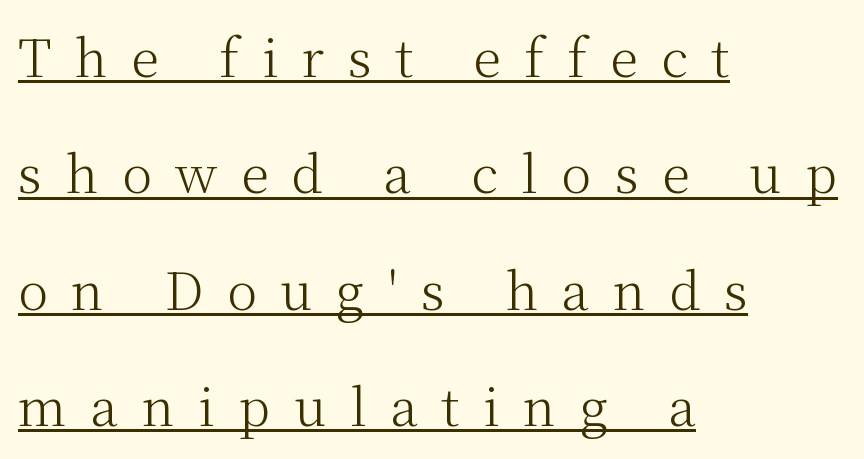
Looks like regular typesetting: each glyph gets only the width it needs. Here the glyphs are tracked loosely, breaking word shapes into spaced letters. Italic: no, the glyphs are upright roman. Visually the block forms a straight wall on the left and a jagged coastline on the right. One glance says open: line gaps are wider than usual. Underline: present.
